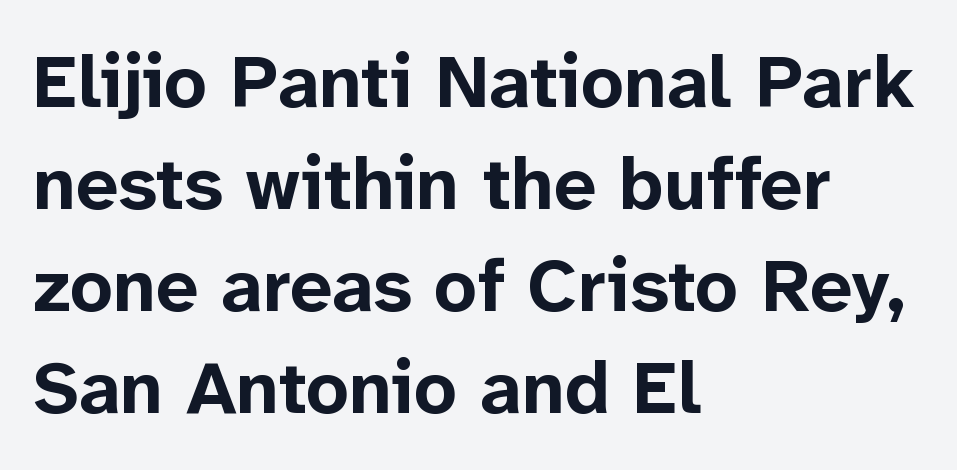
Q: Is the text bold? A: Yes.
Q: Is the text italic (slanted)? A: No, it is upright.
Q: Is the typeface a serif or a sans-serif typeface? A: Sans-serif.
Q: Is the text underlined? A: No.
Q: How is the paragraph aligned? A: Left-aligned.
Q: Is the spacing between letters normal or unusually wide? A: Normal.
Q: Is the spacing between lines tight, normal or loose? A: Normal.
Q: Width (condensed, normal, or wide)? A: Normal.
Q: Stroke contrast? A: Low.
Q: x-height? A: Medium.
Q: Monospaced? A: No.
